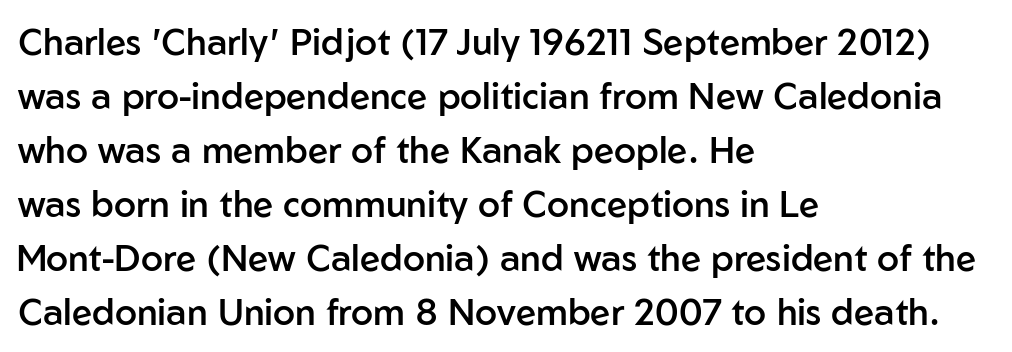
The rendering keeps characters at their native spacing. A typesetter would call this leading conventional body-copy spacing. Posture: straight, roman, zero tilt. If you drew a ruler down the left edge, every line would touch it. I'd describe the lettering as semibold — firm but not a full bold. Nothing sits at the stroke ends, so this counts as sans-serif.
